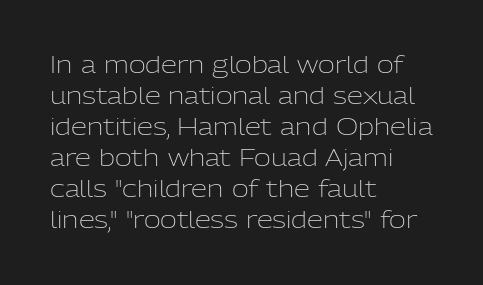
{"italic": "no", "bold": "no", "underline": "no", "align": "left", "line_spacing": "normal", "line_spacing_ratio": 1.35, "letter_spacing": "normal", "letter_spacing_em": 0.0, "glyph_px": 23}
